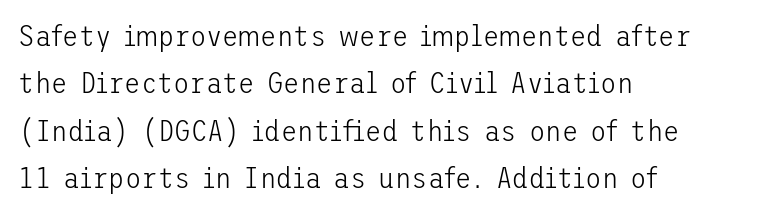
Q: Is the text bold? A: No.
Q: Is the text italic (slanted)? A: No, it is upright.
Q: Is the typeface a serif or a sans-serif typeface? A: Sans-serif.
Q: Is the text underlined? A: No.
Q: How is the paragraph aligned? A: Left-aligned.
Q: Is the spacing between letters normal or unusually wide? A: Normal.
Q: Is the spacing between lines tight, normal or loose? A: Normal.
Q: Width (condensed, normal, or wide)? A: Normal.
Q: Stroke contrast? A: Low.
Q: x-height? A: Medium.
